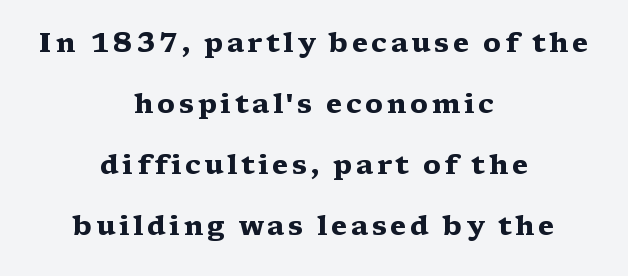
Q: Is the text bold? A: Yes.
Q: Is the text italic (slanted)? A: No, it is upright.
Q: Is the text underlined? A: No.
Q: How is the paragraph aligned? A: Centered.
Q: Is the spacing between lines tight, normal or loose? A: Loose.
